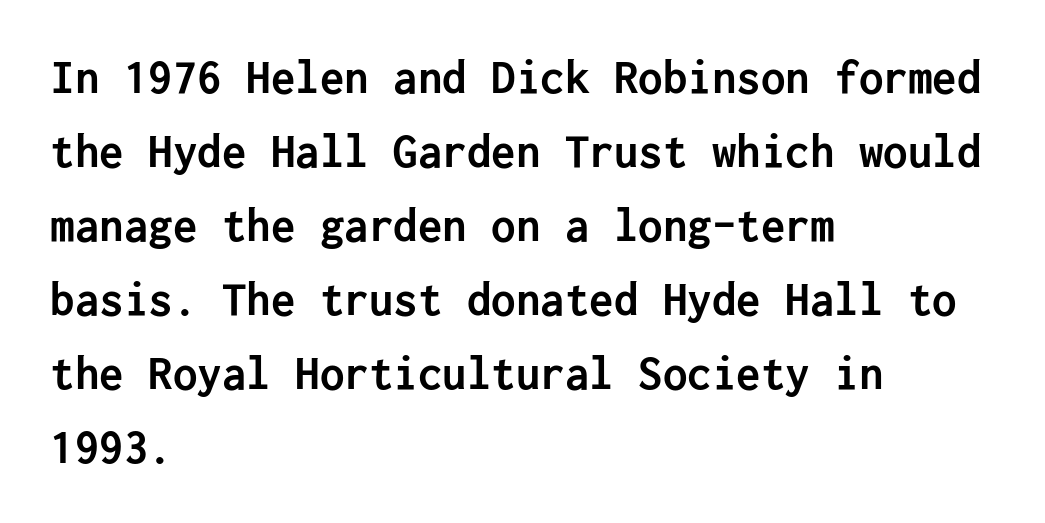
The image shows 49 px semibold sans-serif type, upright; set left-aligned, normal line spacing (1.51x), normal letter spacing, not underlined; low stroke contrast and a medium x-height.
